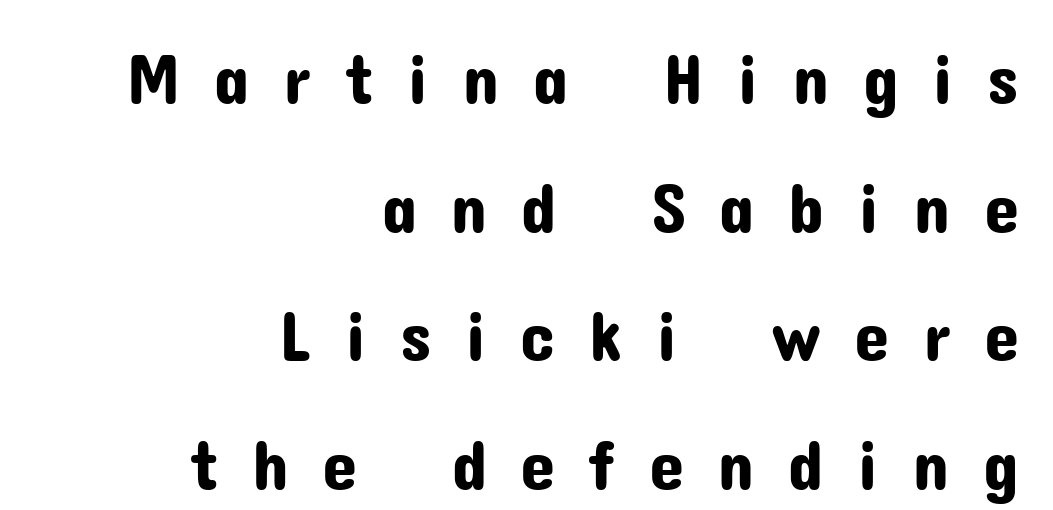
Q: Is the text italic (slanted)? A: No, it is upright.
Q: Is the typeface a serif or a sans-serif typeface? A: Sans-serif.
Q: Is the text underlined? A: No.
Q: How is the paragraph aligned? A: Right-aligned.
Q: Is the spacing between letters normal or unusually wide? A: Unusually wide.
Q: Width (condensed, normal, or wide)? A: Normal.
Q: Stroke contrast? A: Low.
Q: x-height? A: Medium.
Q: Monospaced? A: No.
